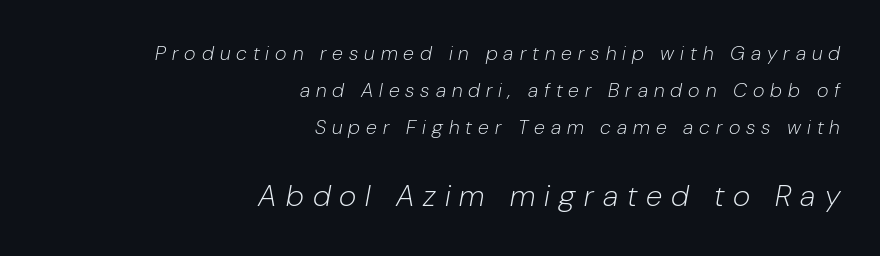
The image shows 30 px light type, italic (leaning right); set right-aligned, line spacing 1.86x, unusually wide letter spacing (+0.3 em), not underlined; the second (bottom) block is 1.5x larger; low stroke contrast and a medium x-height.
